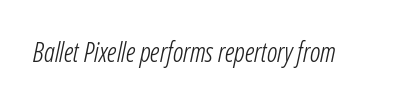
Q: Is the text bold? A: No.
Q: Is the text italic (slanted)? A: Yes, it leans right by about 12 degrees.
Q: Is the text underlined? A: No.
Q: Is the spacing between letters normal or unusually wide? A: Normal.
